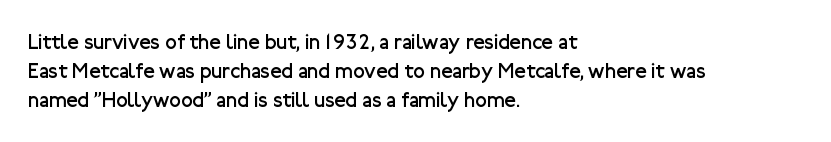
{"italic": "no", "bold": "no", "underline": "no", "align": "left", "line_spacing": "normal", "line_spacing_ratio": 1.38, "letter_spacing": "normal", "letter_spacing_em": 0.0, "glyph_px": 21}
